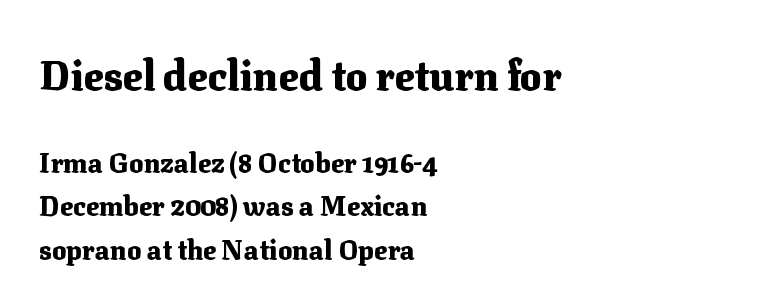
{"serif": "yes", "italic": "no", "bold": "yes", "weight": "heavy", "width": "normal", "stroke_contrast": "medium", "x_height": "medium", "monospaced": "no", "underline": "no", "align": "left", "line_spacing": "normal", "line_spacing_ratio": 1.61, "letter_spacing": "normal", "letter_spacing_em": 0.0, "larger_block": "first", "size_ratio": 1.52, "glyph_px": 41}
